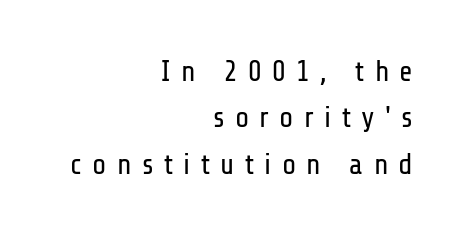
The image shows 29 px regular-weight, condensed sans-serif type, upright; set right-aligned, normal line spacing (1.6x), unusually wide letter spacing (+0.36 em), not underlined; low stroke contrast and a medium x-height.
